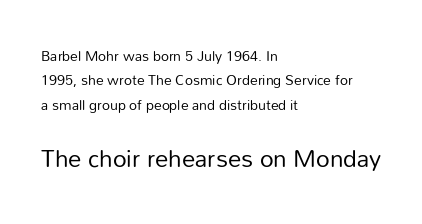
The image shows 24 px text type, upright; set left-aligned, line spacing 1.74x, normal letter spacing, not underlined; the second (bottom) block is 1.71x larger.
